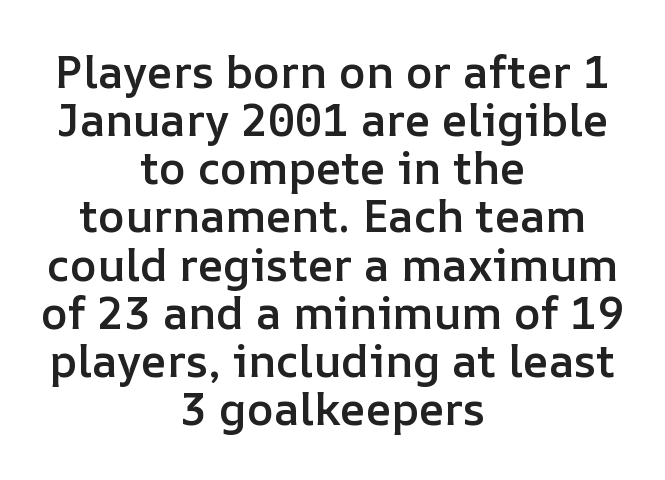
The face used here is proportionally spaced, like ordinary book or web type. The space between consecutive lines is stingy. The compositor balanced each line on the midline. The axis of the letterforms is exactly vertical. This sample uses plain, unmodified letter spacing. Stroke thickness is moderately raised; the sample reads as semibold.
